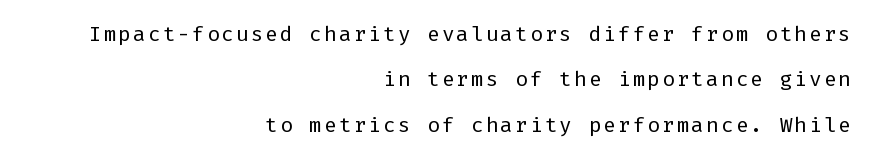
{"italic": "no", "bold": "no", "underline": "no", "align": "right", "line_spacing": "loose", "line_spacing_ratio": 2.16, "glyph_px": 21}
